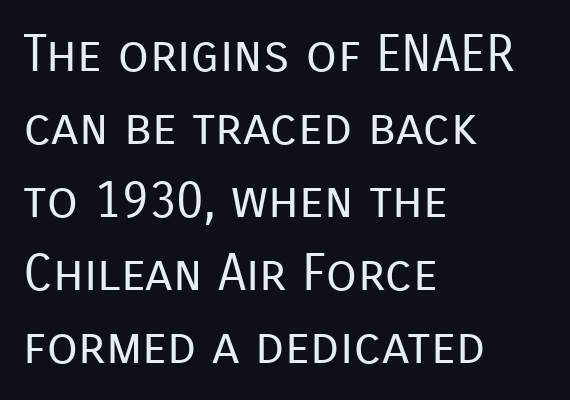
Q: Is the text bold? A: No.
Q: Is the text italic (slanted)? A: No, it is upright.
Q: Is the typeface a serif or a sans-serif typeface? A: Sans-serif.
Q: Is the text underlined? A: No.
Q: How is the paragraph aligned? A: Left-aligned.
Q: Is the spacing between letters normal or unusually wide? A: Normal.
Q: Is the spacing between lines tight, normal or loose? A: Normal.
Q: Width (condensed, normal, or wide)? A: Normal.
Q: Stroke contrast? A: Low.
Q: x-height? A: Medium.
Q: Monospaced? A: No.
